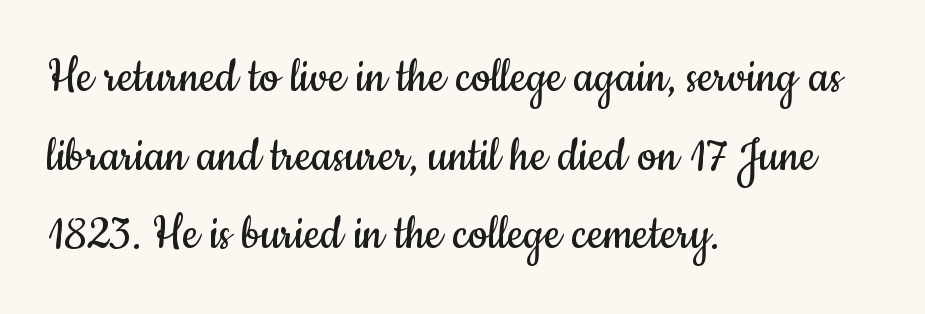
Q: Is the text bold? A: No.
Q: Is the text italic (slanted)? A: Yes.
Q: Is the typeface a serif or a sans-serif typeface? A: Sans-serif.
Q: Is the text underlined? A: No.
Q: How is the paragraph aligned? A: Left-aligned.
Q: Is the spacing between letters normal or unusually wide? A: Normal.
Q: Is the spacing between lines tight, normal or loose? A: Normal.
Q: Width (condensed, normal, or wide)? A: Condensed.
Q: Stroke contrast? A: Low.
Q: x-height? A: Small.
Q: Monospaced? A: No.
